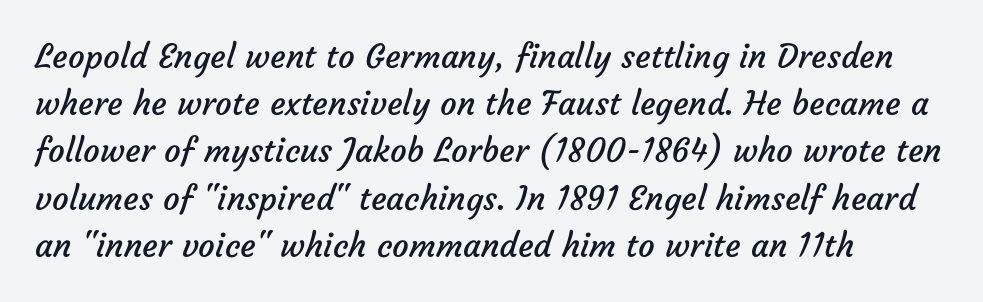
The image shows 33 px regular-weight sans-serif type; set left-aligned, normal line spacing (1.43x), normal letter spacing, not underlined; low stroke contrast and a medium x-height.
